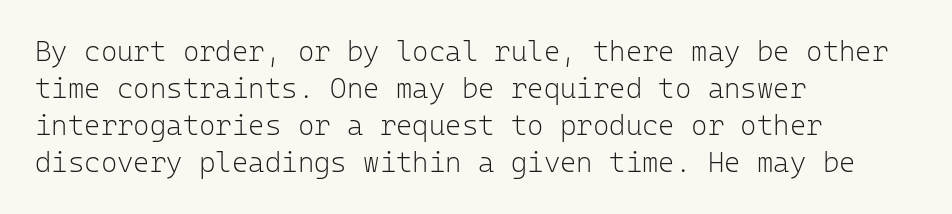
{"serif": "no", "italic": "no", "bold": "no", "weight": "light", "width": "normal", "stroke_contrast": "low", "x_height": "medium", "monospaced": "yes", "underline": "no", "align": "left", "line_spacing": "normal", "line_spacing_ratio": 1.32, "letter_spacing": "normal", "letter_spacing_em": 0.0, "glyph_px": 28}
